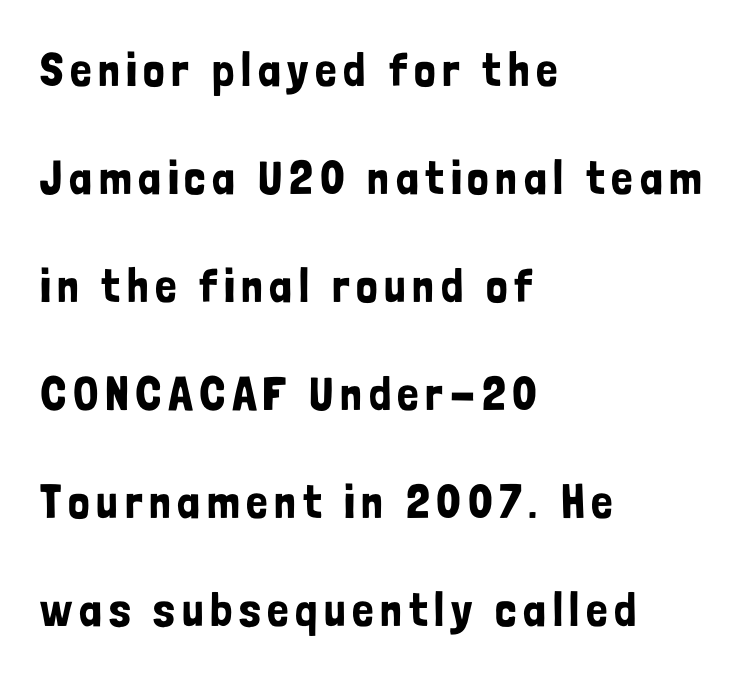
{"serif": "no", "italic": "no", "width": "condensed", "stroke_contrast": "low", "x_height": "medium", "monospaced": "no", "underline": "no", "align": "left", "line_spacing": "loose", "line_spacing_ratio": 2.25, "glyph_px": 48}
